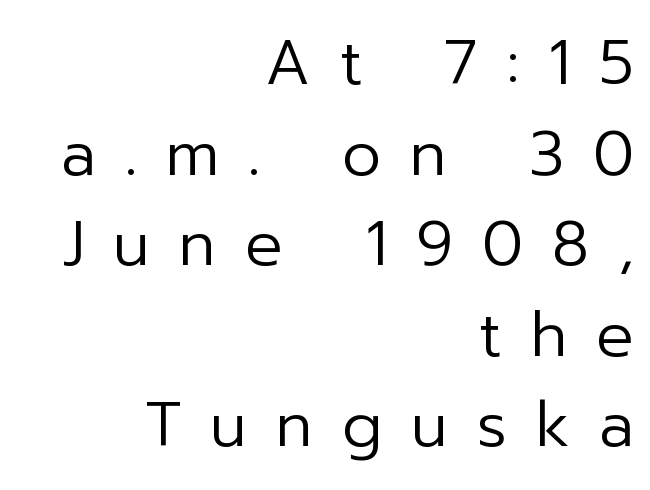
{"serif": "no", "italic": "no", "bold": "no", "weight": "regular", "width": "normal", "stroke_contrast": "low", "x_height": "medium", "monospaced": "no", "underline": "no", "align": "right", "line_spacing": "normal", "line_spacing_ratio": 1.46, "letter_spacing": "wide", "letter_spacing_em": 0.47, "glyph_px": 62}
